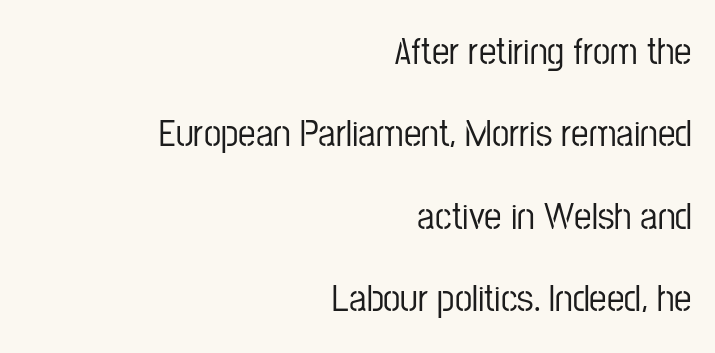
The passage shown is not underscored anywhere. What's the leading like? Stretched, with rows far apart. Alignment: flush right. The lettering stays uniformly vertical, giving the passage a roman look.
